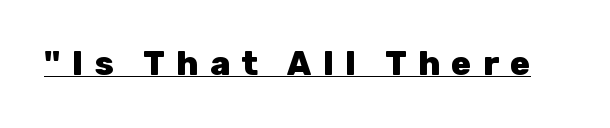
Q: Is the text bold? A: Yes.
Q: Is the text italic (slanted)? A: No, it is upright.
Q: Is the typeface a serif or a sans-serif typeface? A: Sans-serif.
Q: Is the text underlined? A: Yes.
Q: Is the spacing between letters normal or unusually wide? A: Unusually wide.
Q: Width (condensed, normal, or wide)? A: Normal.
Q: Stroke contrast? A: Low.
Q: x-height? A: Medium.
Q: Monospaced? A: No.
